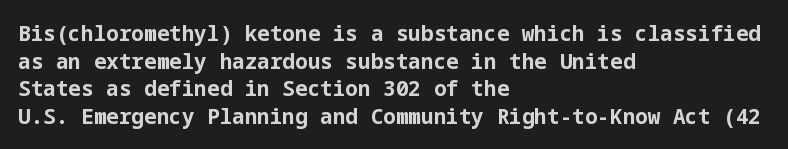
Normally led — the rows are evenly, conventionally spaced. Caption: standard tracking, unaltered. Check the space under the baseline: it is left empty. This sample is left-justified, so line endings fall wherever the words run out. These lines were composed using upright roman letters.
